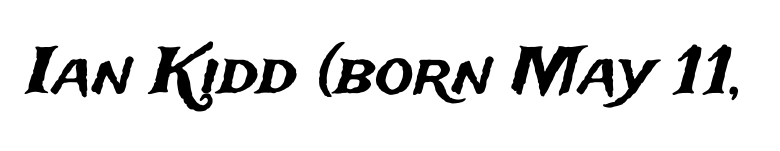
The image shows 65 px sans-serif type; set normal letter spacing, not underlined; medium stroke contrast and a medium x-height.
